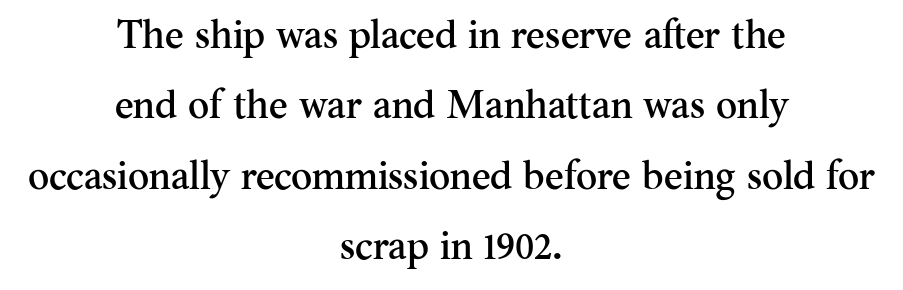
Q: Is the text italic (slanted)? A: No, it is upright.
Q: Is the typeface a serif or a sans-serif typeface? A: Serif.
Q: Is the text underlined? A: No.
Q: How is the paragraph aligned? A: Centered.
Q: Is the spacing between letters normal or unusually wide? A: Normal.
Q: Width (condensed, normal, or wide)? A: Normal.
Q: Stroke contrast? A: Medium.
Q: x-height? A: Small.
Q: Monospaced? A: No.
